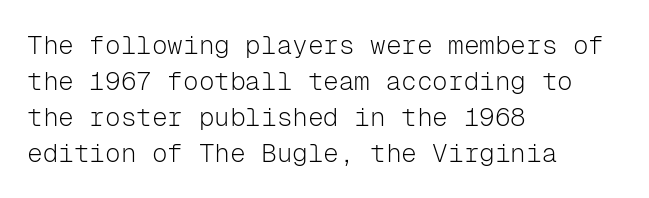
Q: Is the text bold? A: No.
Q: Is the text italic (slanted)? A: No, it is upright.
Q: Is the text underlined? A: No.
Q: How is the paragraph aligned? A: Left-aligned.
Q: Is the spacing between letters normal or unusually wide? A: Normal.
Q: Is the spacing between lines tight, normal or loose? A: Normal.
